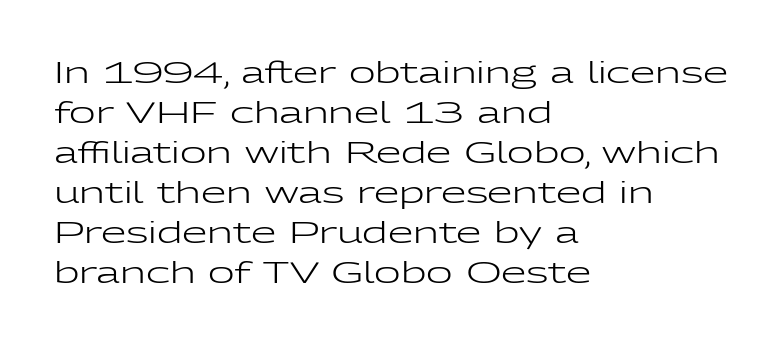
{"serif": "no", "italic": "no", "bold": "no", "weight": "regular", "width": "wide", "stroke_contrast": "low", "x_height": "medium", "monospaced": "no", "underline": "no", "align": "left", "line_spacing": "normal", "line_spacing_ratio": 1.38, "letter_spacing": "normal", "letter_spacing_em": 0.0, "glyph_px": 29}
